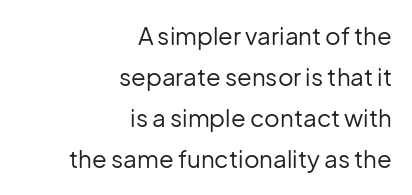
The image shows 24 px text type, upright; set right-aligned, line spacing 1.71x, normal letter spacing, not underlined.
